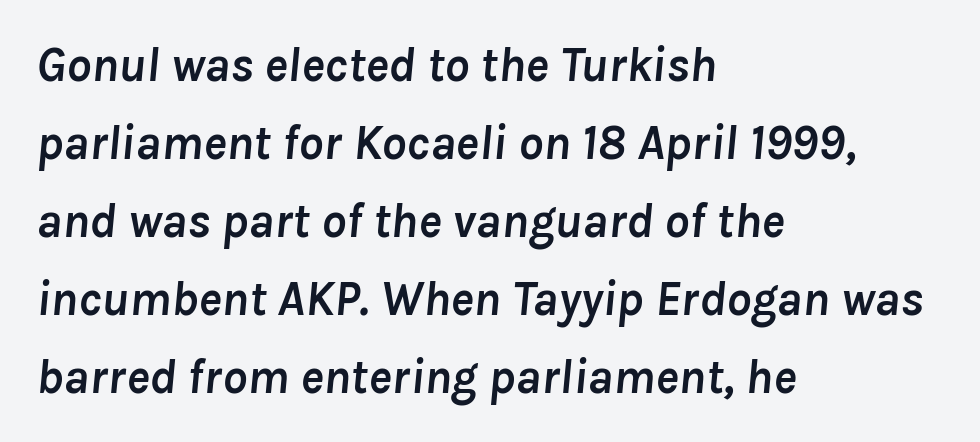
{"italic": "yes", "lean": "right", "slant_degrees": 8, "bold": "yes", "weight": "semibold", "width": "normal", "stroke_contrast": "low", "x_height": "medium", "monospaced": "no", "underline": "no", "align": "left", "line_spacing": "normal", "line_spacing_ratio": 1.59, "letter_spacing": "normal", "letter_spacing_em": 0.0, "glyph_px": 49}
